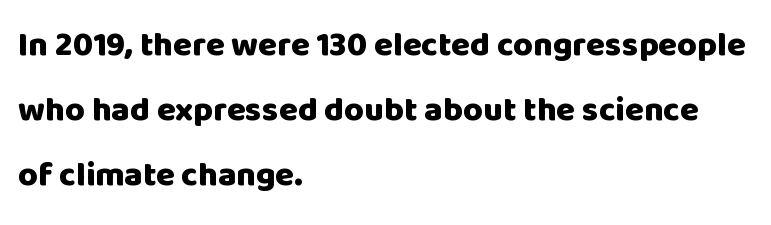
Q: Is the text bold? A: Yes.
Q: Is the text italic (slanted)? A: No, it is upright.
Q: Is the typeface a serif or a sans-serif typeface? A: Sans-serif.
Q: Is the text underlined? A: No.
Q: How is the paragraph aligned? A: Left-aligned.
Q: Is the spacing between letters normal or unusually wide? A: Normal.
Q: Is the spacing between lines tight, normal or loose? A: Loose.
Q: Width (condensed, normal, or wide)? A: Normal.
Q: Stroke contrast? A: Low.
Q: x-height? A: Large.
Q: Monospaced? A: No.
